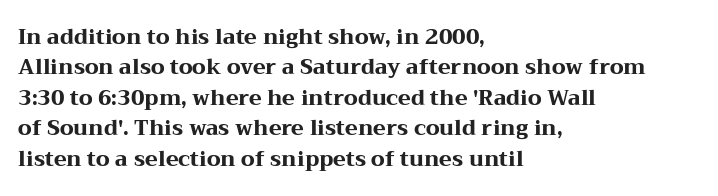
{"italic": "no", "bold": "yes", "underline": "no", "align": "left", "line_spacing": "normal", "line_spacing_ratio": 1.45, "letter_spacing": "normal", "letter_spacing_em": 0.0, "glyph_px": 21}
